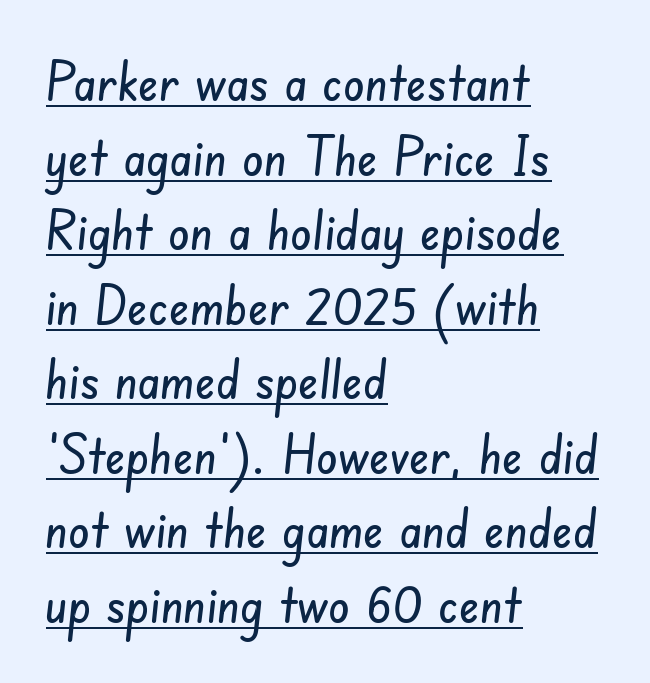
Q: Is the typeface a serif or a sans-serif typeface? A: Sans-serif.
Q: Is the text underlined? A: Yes.
Q: How is the paragraph aligned? A: Left-aligned.
Q: Is the spacing between letters normal or unusually wide? A: Normal.
Q: Is the spacing between lines tight, normal or loose? A: Normal.
Q: Width (condensed, normal, or wide)? A: Condensed.
Q: Stroke contrast? A: Low.
Q: x-height? A: Small.
Q: Monospaced? A: No.
